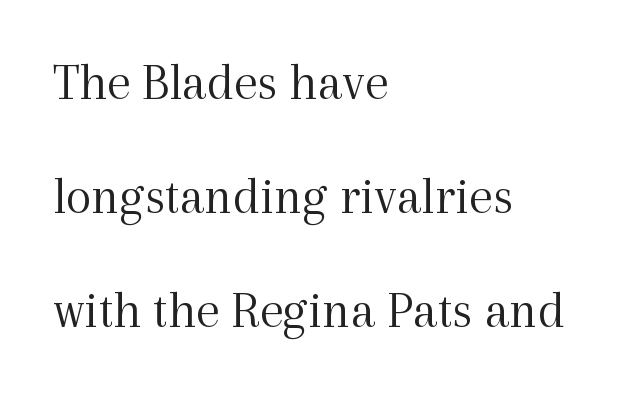
The image shows 53 px light serif type, upright; set left-aligned, loose line spacing (2.15x), normal letter spacing, not underlined; a medium x-height.
